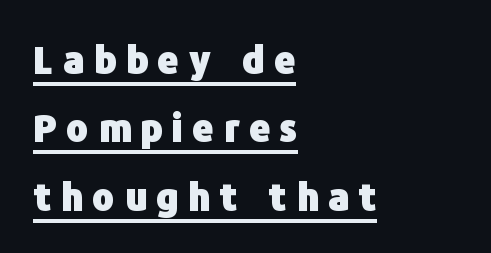
Q: Is the text bold? A: Yes.
Q: Is the text italic (slanted)? A: No, it is upright.
Q: Is the typeface a serif or a sans-serif typeface? A: Sans-serif.
Q: Is the text underlined? A: Yes.
Q: How is the paragraph aligned? A: Left-aligned.
Q: Is the spacing between letters normal or unusually wide? A: Unusually wide.
Q: Width (condensed, normal, or wide)? A: Normal.
Q: Stroke contrast? A: Low.
Q: x-height? A: Medium.
Q: Monospaced? A: No.
